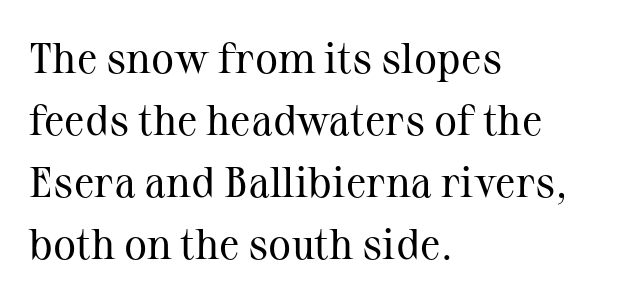
{"serif": "yes", "italic": "no", "bold": "no", "weight": "regular", "width": "normal", "stroke_contrast": "medium", "x_height": "medium", "monospaced": "no", "underline": "no", "align": "left", "line_spacing": "normal", "line_spacing_ratio": 1.44, "letter_spacing": "normal", "letter_spacing_em": 0.0, "glyph_px": 43}
